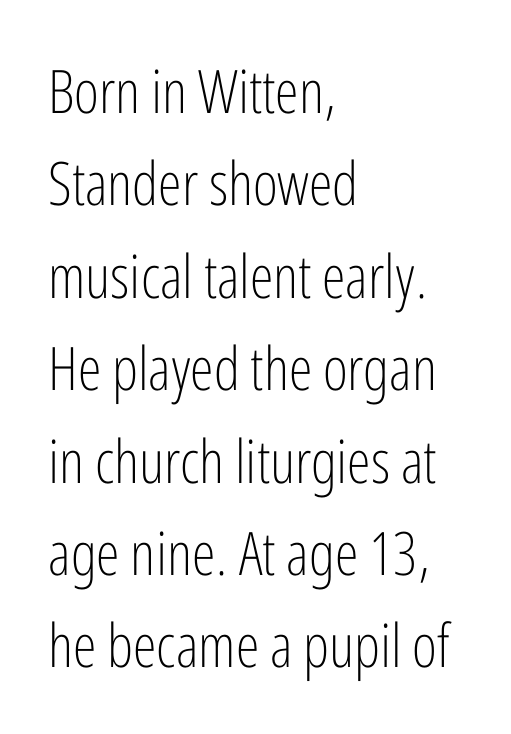
Each row of text sits above clean, open space. Vertical spacing — default. This sample is left-justified, so line endings fall wherever the words run out. Each stroke keeps to a modest, everyday thickness or less. The letters carry no serifs — their stems end cleanly without finishing strokes. You can tell it's not italic because the verticals are truly vertical.
